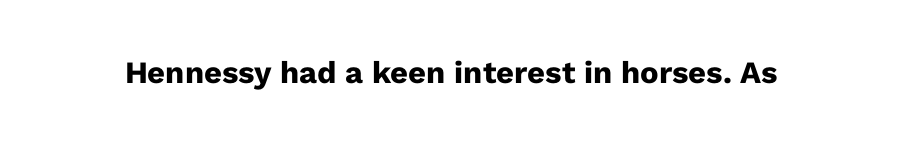
Think of a printed novel: that variable character pitch is what you see here. A roman cut, with each character standing at attention. The designer went with a sans here, leaving each stem footless. Anything drawn beneath the words? Only blank space. Characters follow at the spacing the type designer built in. The passage shown is emphatically bold.
